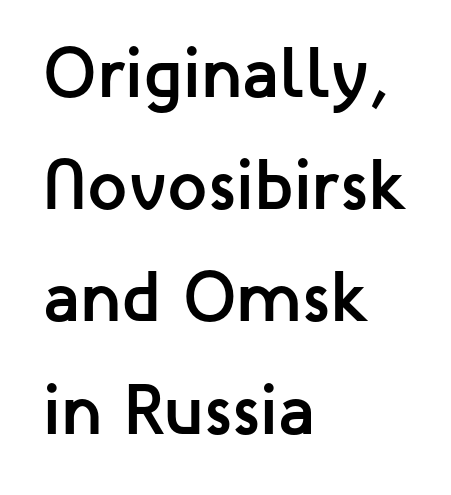
{"serif": "no", "italic": "no", "bold": "yes", "weight": "semibold", "width": "normal", "stroke_contrast": "low", "x_height": "medium", "monospaced": "no", "underline": "no", "align": "left", "line_spacing": "normal", "line_spacing_ratio": 1.58, "letter_spacing": "normal", "letter_spacing_em": 0.0, "glyph_px": 71}
